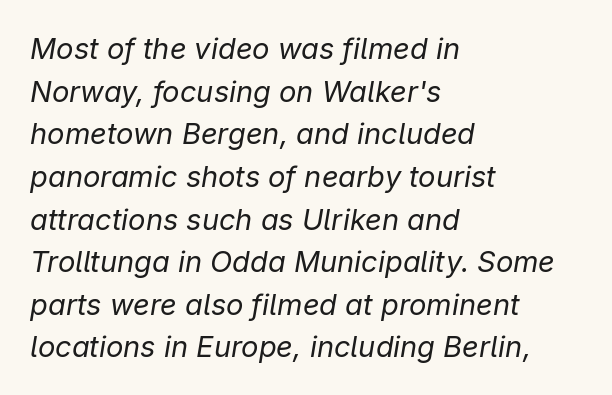
The image shows 29 px regular-weight type, italic (leaning right); set left-aligned, normal line spacing (1.47x), normal letter spacing, not underlined; low stroke contrast and a medium x-height.
